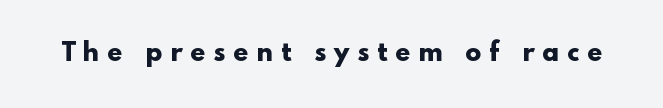
Bare-footed words on every line. Italic? Not at all — the glyphs are vertical. The tracking jumps out immediately: characters are airy and widely separated. A dark, heavy texture on the line: the type is bold.
